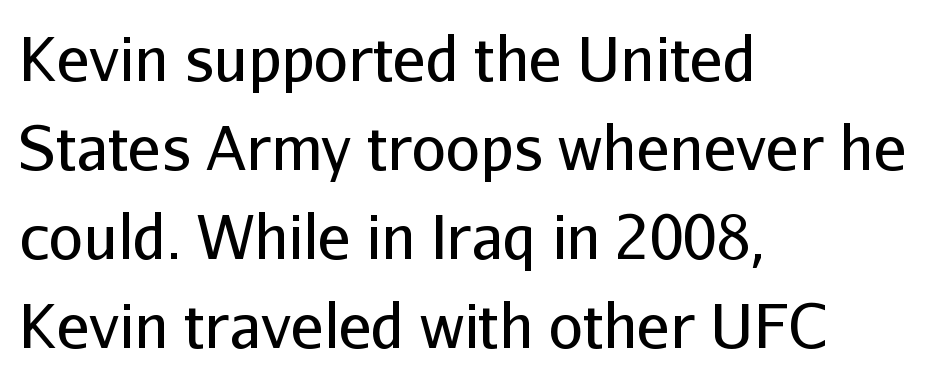
{"serif": "no", "italic": "no", "bold": "no", "weight": "regular", "width": "normal", "stroke_contrast": "low", "x_height": "medium", "monospaced": "no", "underline": "no", "align": "left", "line_spacing": "normal", "line_spacing_ratio": 1.46, "letter_spacing": "normal", "letter_spacing_em": 0.0, "glyph_px": 61}
